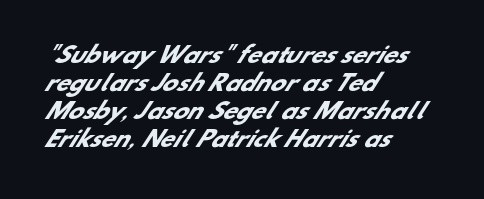
{"bold": "yes", "underline": "no", "align": "left", "line_spacing": "normal", "line_spacing_ratio": 1.28, "letter_spacing": "normal", "letter_spacing_em": 0.0, "glyph_px": 22}
